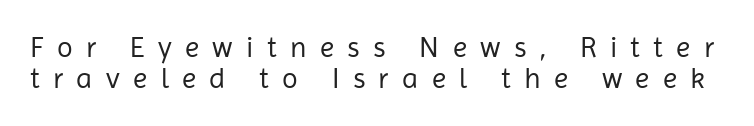
Q: Is the text bold? A: No.
Q: Is the text italic (slanted)? A: No, it is upright.
Q: Is the typeface a serif or a sans-serif typeface? A: Sans-serif.
Q: Is the text underlined? A: No.
Q: Is the spacing between letters normal or unusually wide? A: Unusually wide.
Q: Is the spacing between lines tight, normal or loose? A: Tight.
Q: Width (condensed, normal, or wide)? A: Normal.
Q: Stroke contrast? A: Low.
Q: x-height? A: Medium.
Q: Monospaced? A: No.
